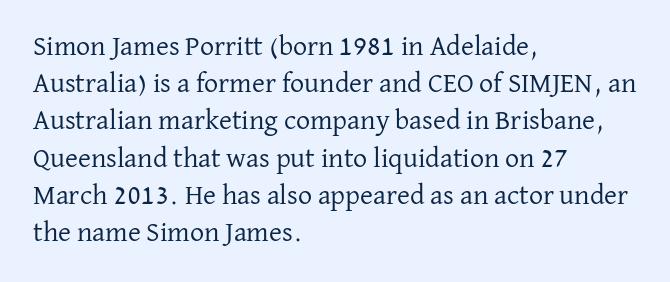
{"serif": "yes", "italic": "no", "bold": "no", "weight": "regular", "width": "normal", "stroke_contrast": "low", "x_height": "medium", "monospaced": "no", "underline": "no", "align": "left", "line_spacing": "normal", "line_spacing_ratio": 1.33, "letter_spacing": "normal", "letter_spacing_em": 0.0, "glyph_px": 28}
